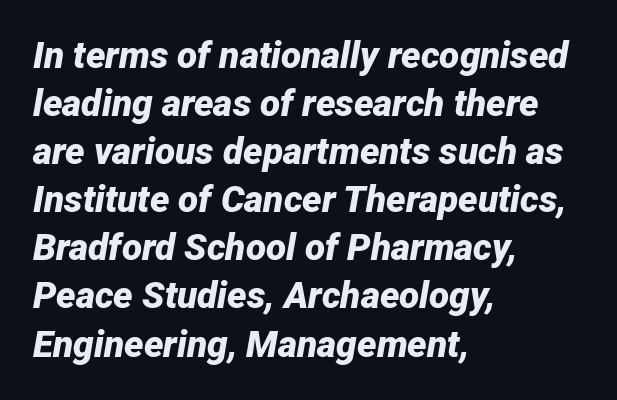
Q: Is the text bold? A: Yes.
Q: Is the text italic (slanted)? A: Yes, it leans right by about 12 degrees.
Q: Is the text underlined? A: No.
Q: How is the paragraph aligned? A: Left-aligned.
Q: Is the spacing between letters normal or unusually wide? A: Normal.
Q: Is the spacing between lines tight, normal or loose? A: Normal.
Q: Width (condensed, normal, or wide)? A: Normal.
Q: Stroke contrast? A: Low.
Q: x-height? A: Medium.
Q: Monospaced? A: No.
